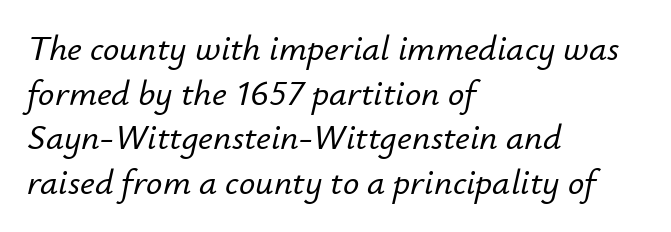
Q: Is the text italic (slanted)? A: Yes, it leans right by about 12 degrees.
Q: Is the text underlined? A: No.
Q: How is the paragraph aligned? A: Left-aligned.
Q: Is the spacing between letters normal or unusually wide? A: Normal.
Q: Width (condensed, normal, or wide)? A: Normal.
Q: Stroke contrast? A: Low.
Q: x-height? A: Small.
Q: Monospaced? A: No.
